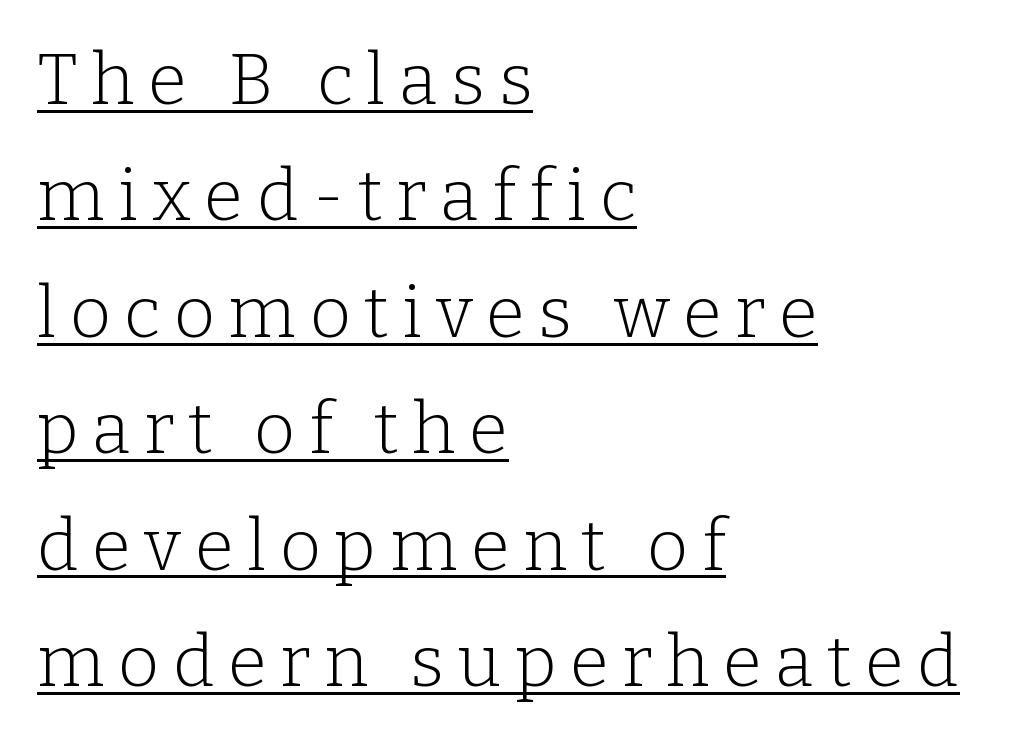
Font category for this specimen: serif. Does the copy run flush right? No — it runs flush left. The letters stand straight up with perfectly vertical stems. Think of a printed novel: that variable character pitch is what you see here. Each line of the rendering has a horizontal stroke beneath the glyphs. On a weight scale, this lands at 450 or below.
